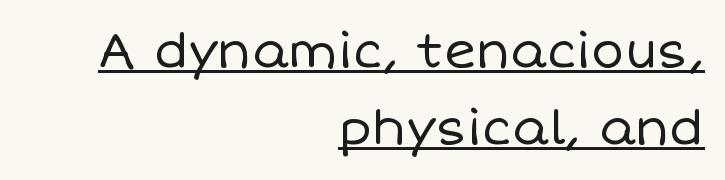
Q: Is the text bold? A: No.
Q: Is the text italic (slanted)? A: No, it is upright.
Q: Is the text underlined? A: Yes.
Q: How is the paragraph aligned? A: Right-aligned.
Q: Is the spacing between letters normal or unusually wide? A: Normal.
Q: Is the spacing between lines tight, normal or loose? A: Normal.
Q: Width (condensed, normal, or wide)? A: Normal.
Q: Stroke contrast? A: Low.
Q: x-height? A: Large.
Q: Monospaced? A: No.
